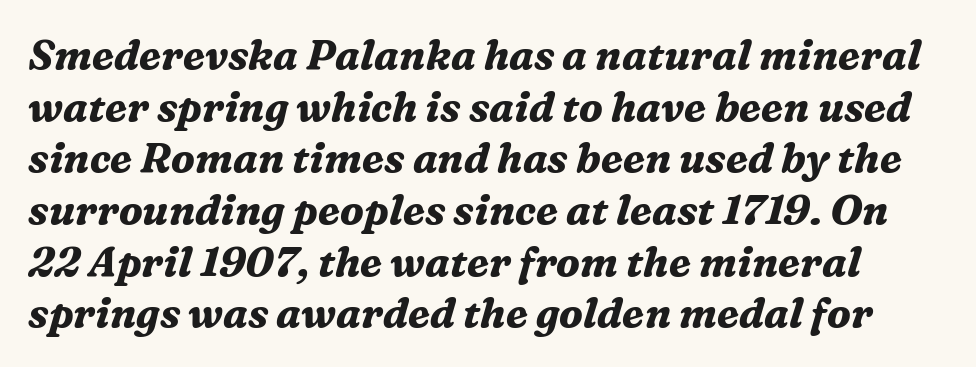
The face used here is proportionally spaced, like ordinary book or web type. Glyph-to-glyph distance matches everyday printed text. Compared with an ordinary text face, these strokes are far heavier — a full bold. Underline: absent.
